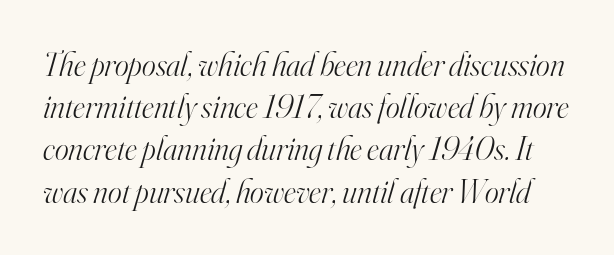
{"serif": "yes", "italic": "yes", "lean": "right", "slant_degrees": 16, "bold": "no", "weight": "light", "width": "normal", "stroke_contrast": "high", "x_height": "small", "monospaced": "no", "underline": "no", "line_spacing": "normal", "line_spacing_ratio": 1.28, "letter_spacing": "normal", "letter_spacing_em": 0.0, "glyph_px": 33}
